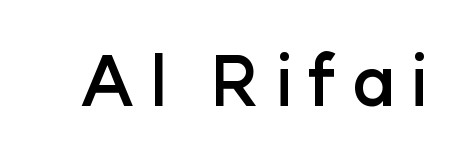
The image shows 68 px semibold sans-serif type, upright; set unusually wide letter spacing (+0.21 em), not underlined; low stroke contrast and a medium x-height.
